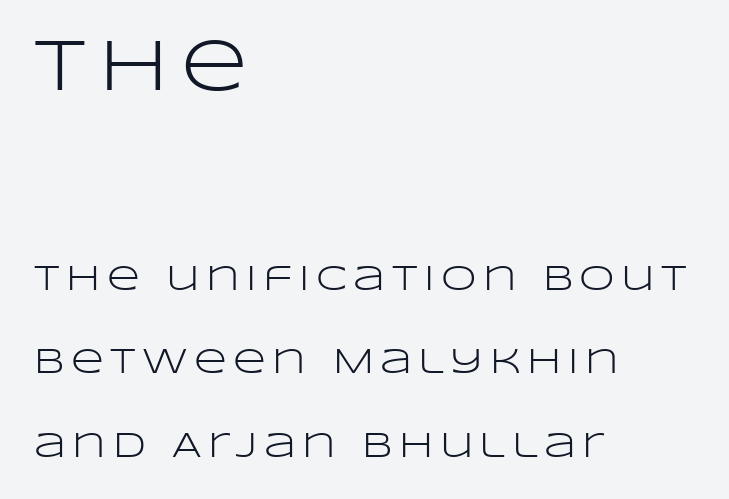
Unlike italic type, these characters show no tilt at all. No feet cap the strokes, marking this as sans-serif type. If you drew a ruler down the left edge, every line would touch it. The vertical gap from one line to the next is large.
